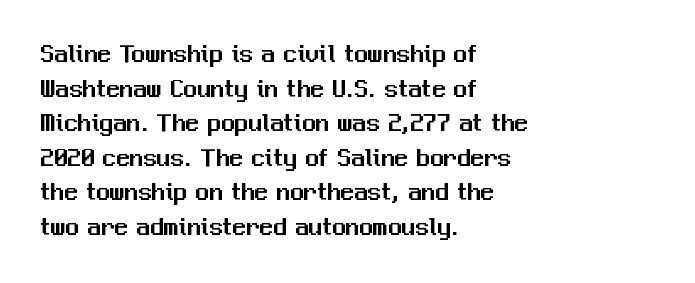
The image shows 27 px text type, upright; set left-aligned, normal line spacing (1.28x), normal letter spacing, not underlined.
